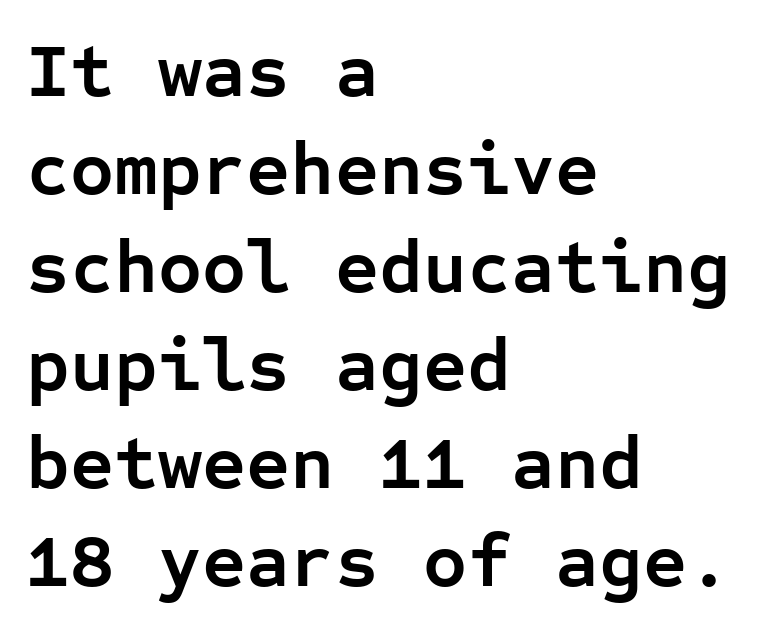
Q: Is the text bold? A: Yes.
Q: Is the text italic (slanted)? A: No, it is upright.
Q: Is the typeface a serif or a sans-serif typeface? A: Sans-serif.
Q: Is the text underlined? A: No.
Q: How is the paragraph aligned? A: Left-aligned.
Q: Is the spacing between letters normal or unusually wide? A: Normal.
Q: Is the spacing between lines tight, normal or loose? A: Normal.
Q: Width (condensed, normal, or wide)? A: Normal.
Q: Stroke contrast? A: Low.
Q: x-height? A: Medium.
Q: Monospaced? A: Yes.
